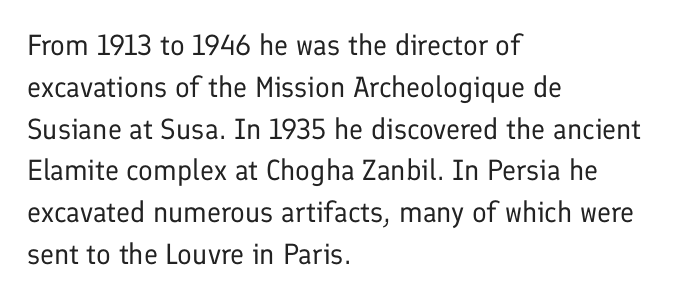
Q: Is the text bold? A: No.
Q: Is the text italic (slanted)? A: No, it is upright.
Q: Is the typeface a serif or a sans-serif typeface? A: Sans-serif.
Q: Is the text underlined? A: No.
Q: How is the paragraph aligned? A: Left-aligned.
Q: Is the spacing between letters normal or unusually wide? A: Normal.
Q: Is the spacing between lines tight, normal or loose? A: Normal.
Q: Width (condensed, normal, or wide)? A: Normal.
Q: Stroke contrast? A: Low.
Q: x-height? A: Medium.
Q: Monospaced? A: No.
